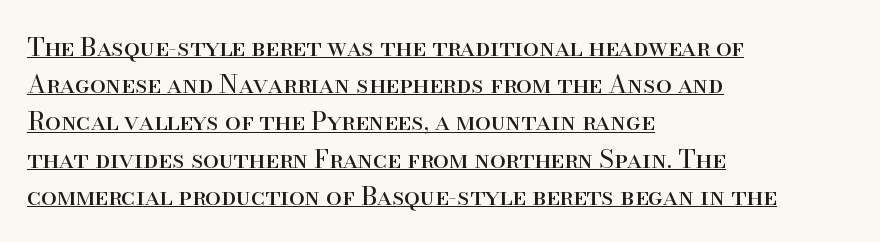
The image shows 25 px text type, upright; set left-aligned, normal line spacing (1.49x), normal letter spacing, underlined.
